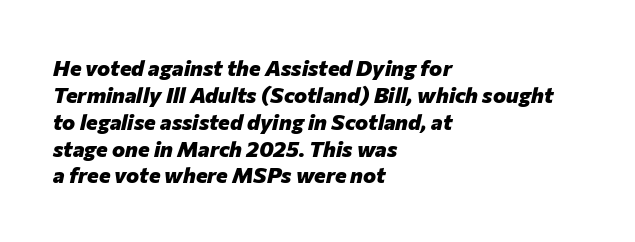
Quick note: italic. Honestly, there is no underline to notice here at all. The tracking reads as untouched default to a designer's eye. Students, this is bold: see how much ink each stroke carries. Is the block centered? No — it sits flush against the left margin.
